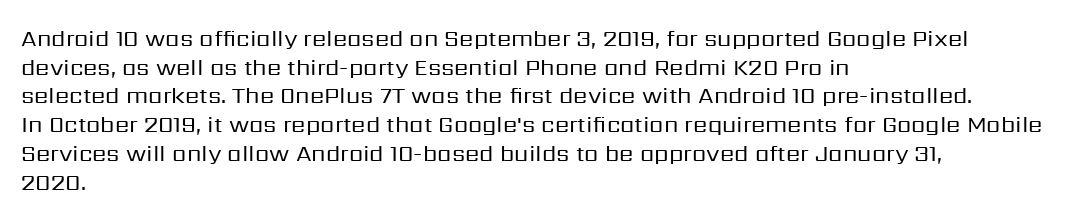
The image shows 23 px text type, upright; set left-aligned, normal line spacing (1.25x), normal letter spacing, not underlined.
